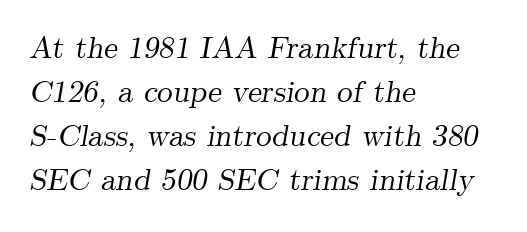
{"serif": "yes", "italic": "yes", "lean": "right", "slant_degrees": 9, "width": "normal", "stroke_contrast": "medium", "x_height": "small", "monospaced": "no", "underline": "no", "align": "left", "line_spacing": "normal", "line_spacing_ratio": 1.42, "letter_spacing": "normal", "letter_spacing_em": 0.0, "glyph_px": 31}
